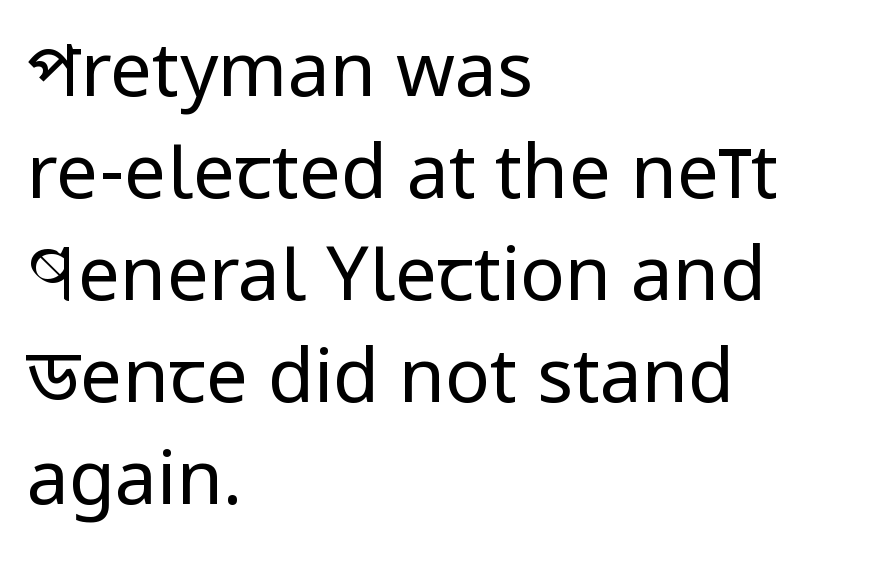
The image shows 75 px regular-weight, condensed sans-serif type, upright; set left-aligned, normal line spacing (1.36x), normal letter spacing, not underlined; low stroke contrast and a large x-height.
